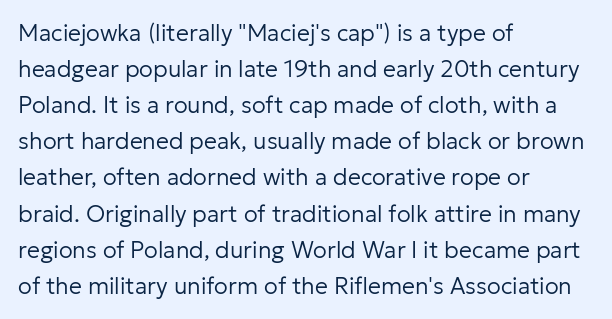
{"italic": "no", "bold": "no", "underline": "no", "align": "left", "line_spacing": "normal", "line_spacing_ratio": 1.57, "letter_spacing": "normal", "letter_spacing_em": 0.0, "glyph_px": 23}
